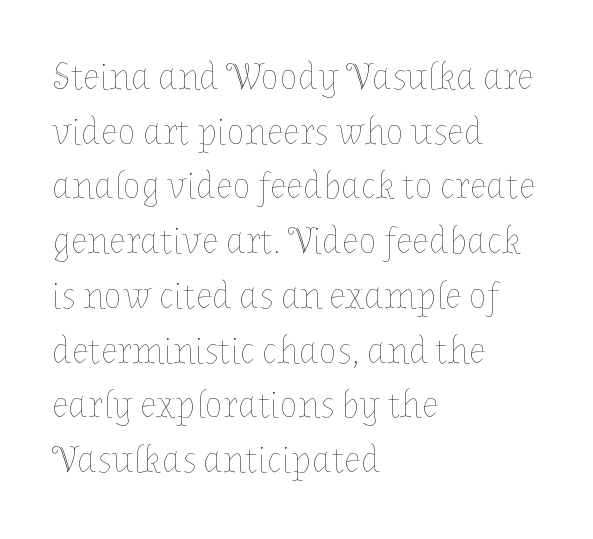
Q: Is the text bold? A: No.
Q: Is the text italic (slanted)? A: No, it is upright.
Q: Is the text underlined? A: No.
Q: How is the paragraph aligned? A: Left-aligned.
Q: Is the spacing between letters normal or unusually wide? A: Normal.
Q: Is the spacing between lines tight, normal or loose? A: Normal.
Q: Width (condensed, normal, or wide)? A: Normal.
Q: Stroke contrast? A: Low.
Q: x-height? A: Medium.
Q: Monospaced? A: No.
